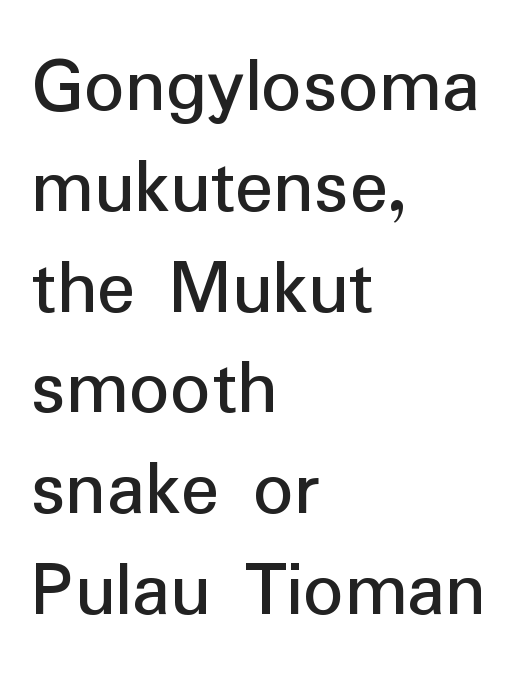
{"serif": "no", "italic": "no", "bold": "no", "weight": "regular", "width": "normal", "stroke_contrast": "low", "x_height": "medium", "monospaced": "no", "underline": "no", "align": "left", "line_spacing": "normal", "line_spacing_ratio": 1.26, "letter_spacing": "normal", "letter_spacing_em": 0.0, "glyph_px": 80}
